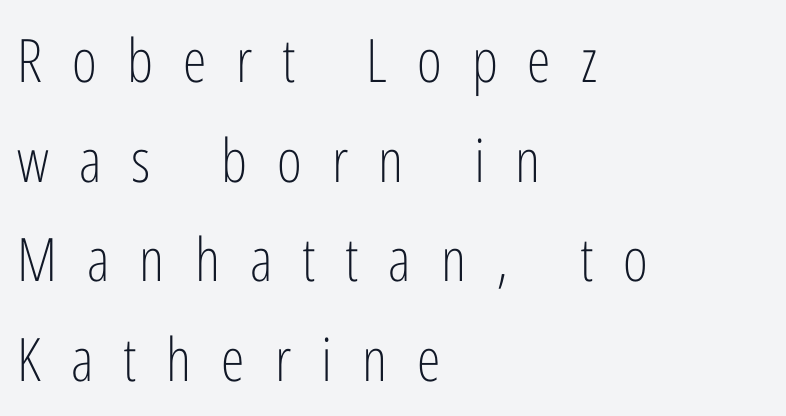
{"serif": "no", "italic": "no", "bold": "no", "weight": "light", "width": "condensed", "stroke_contrast": "low", "x_height": "medium", "monospaced": "no", "underline": "no", "align": "left", "line_spacing": "normal", "line_spacing_ratio": 1.66, "letter_spacing": "wide", "letter_spacing_em": 0.5, "glyph_px": 60}
